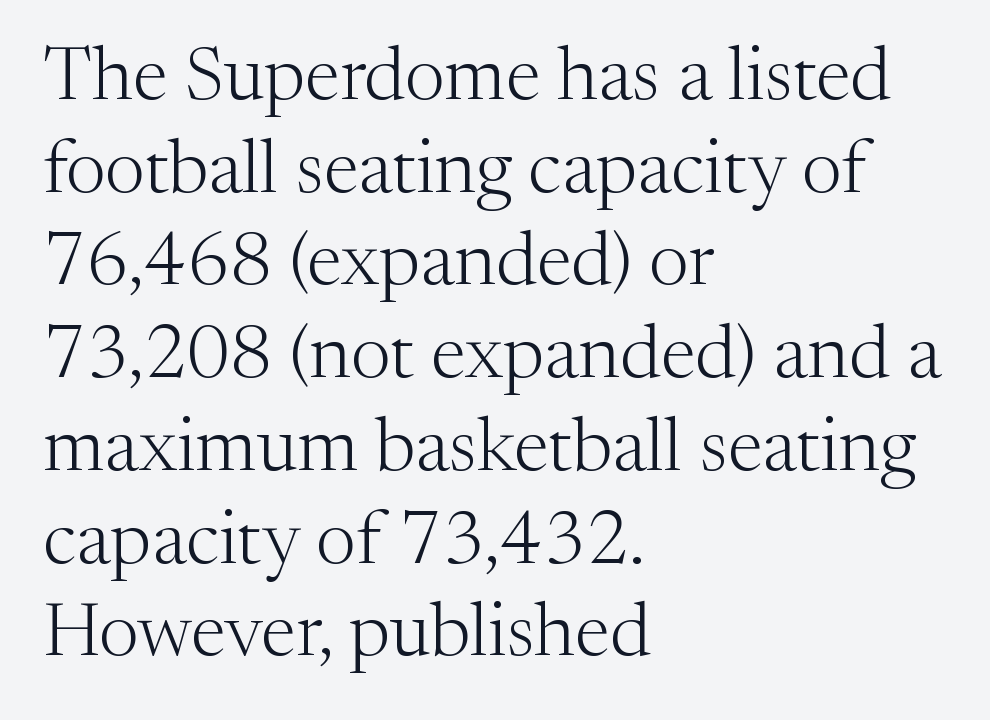
{"serif": "yes", "italic": "no", "bold": "no", "weight": "light", "width": "normal", "stroke_contrast": "medium", "x_height": "medium", "monospaced": "no", "underline": "no", "align": "left", "line_spacing_ratio": 1.22, "letter_spacing": "normal", "letter_spacing_em": 0.0, "glyph_px": 76}
